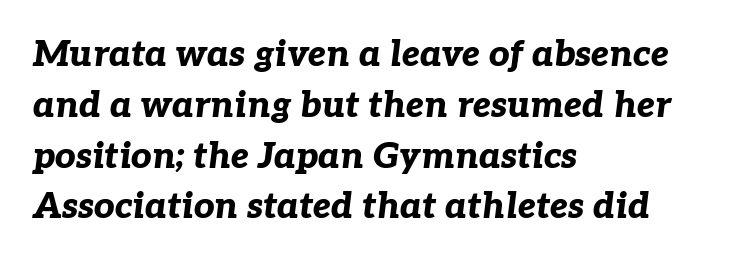
Successive baselines arrive at the customary interval. Anything drawn beneath the words? Only blank space. Here the designer chose a conventional face with non-uniform glyph widths. This is oblique type, the kind used for emphasis or titles. No extra tracking has been applied to these lines. The text block is weighted toward the left margin, trailing off unevenly rightward.
